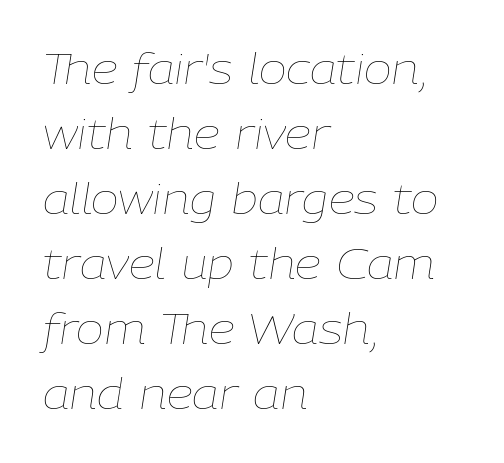
Q: Is the text bold? A: No.
Q: Is the text italic (slanted)? A: Yes, it leans right by about 9 degrees.
Q: Is the text underlined? A: No.
Q: How is the paragraph aligned? A: Left-aligned.
Q: Is the spacing between letters normal or unusually wide? A: Normal.
Q: Is the spacing between lines tight, normal or loose? A: Normal.
Q: Width (condensed, normal, or wide)? A: Normal.
Q: Stroke contrast? A: Low.
Q: x-height? A: Medium.
Q: Monospaced? A: No.
